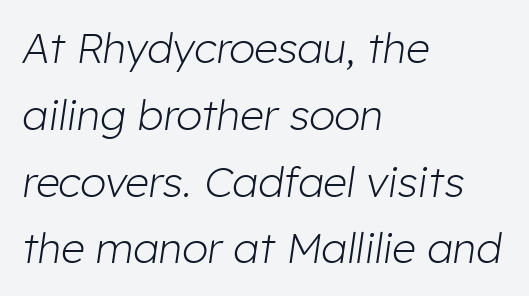
Stroke thickness stays within the range of a standard reading face or lighter. Spacing verdict: proportional, widths tailored to each character. This sample uses plain, unmodified letter spacing. Check the space under the baseline: it is left empty. Every row of glyphs begins at an identical x-position on the left.
